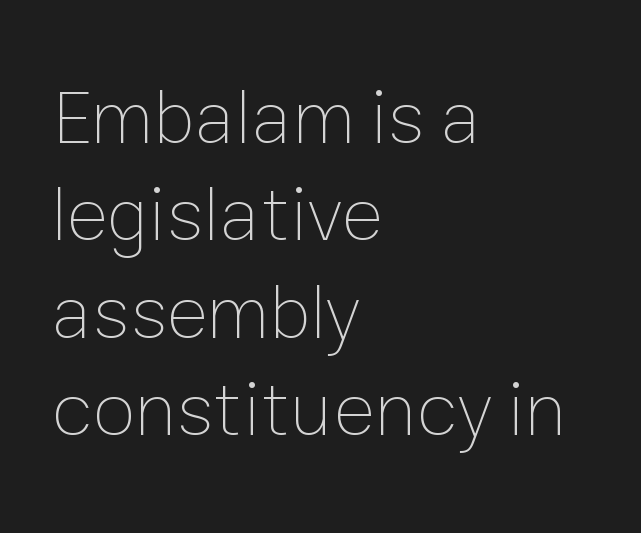
Q: Is the text bold? A: No.
Q: Is the text italic (slanted)? A: No, it is upright.
Q: Is the text underlined? A: No.
Q: How is the paragraph aligned? A: Left-aligned.
Q: Is the spacing between letters normal or unusually wide? A: Normal.
Q: Is the spacing between lines tight, normal or loose? A: Normal.
Q: Width (condensed, normal, or wide)? A: Normal.
Q: Stroke contrast? A: Low.
Q: x-height? A: Medium.
Q: Monospaced? A: No.
